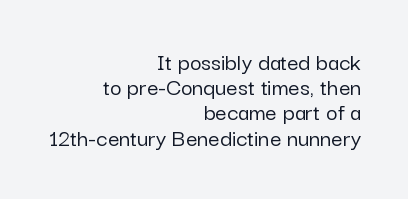
Q: Is the text italic (slanted)? A: No, it is upright.
Q: Is the text underlined? A: No.
Q: How is the paragraph aligned? A: Right-aligned.
Q: Is the spacing between letters normal or unusually wide? A: Normal.
Q: Is the spacing between lines tight, normal or loose? A: Tight.
